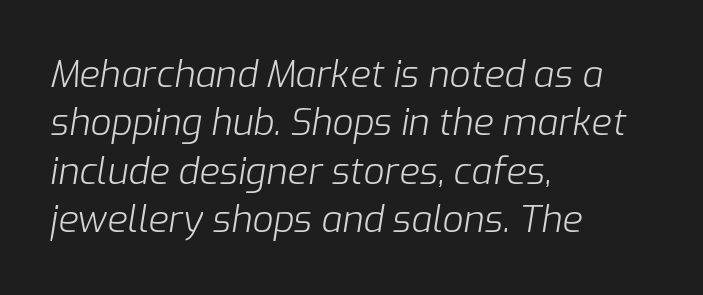
{"italic": "yes", "lean": "right", "slant_degrees": 9, "bold": "no", "weight": "light", "width": "normal", "stroke_contrast": "low", "x_height": "medium", "monospaced": "no", "underline": "no", "align": "left", "line_spacing": "normal", "line_spacing_ratio": 1.31, "letter_spacing": "normal", "letter_spacing_em": 0.0, "glyph_px": 37}
